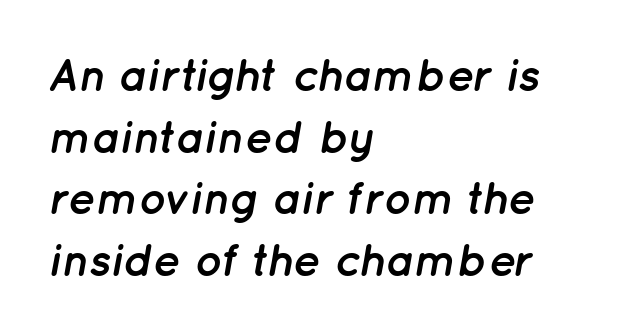
Proportional: the letters do not fall into vertical columns. The line-height multiplier appears to be the usual default. The typesetter chose a ragged-right arrangement here. Each glyph is drawn with heavy, bold strokes. The gap between lines stays unmarked. It's the slanting kind of type.
